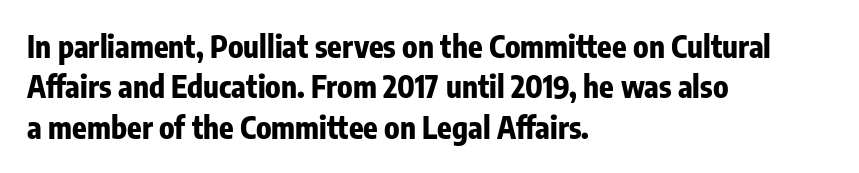
Nobody touched the tracking dial on this one. Is this a fixed-width face? No — the glyphs have proportional, varying widths. Each new line begins a customary step beneath the previous one. The setting favours the left margin, as ordinary paragraphs usually do.
